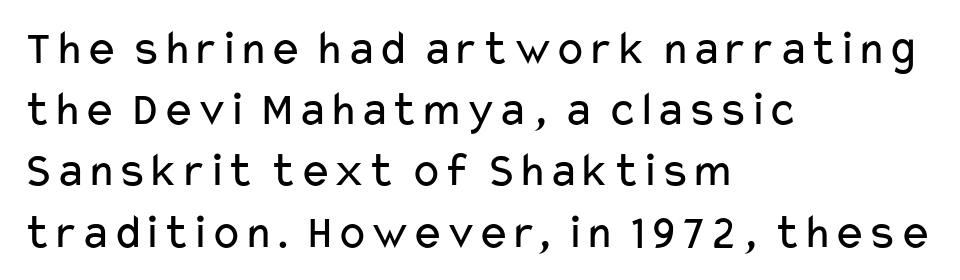
{"serif": "no", "italic": "no", "bold": "no", "weight": "regular", "width": "wide", "stroke_contrast": "low", "x_height": "medium", "monospaced": "no", "underline": "no", "align": "left", "line_spacing": "normal", "line_spacing_ratio": 1.25, "letter_spacing": "normal", "letter_spacing_em": 0.0, "glyph_px": 49}
